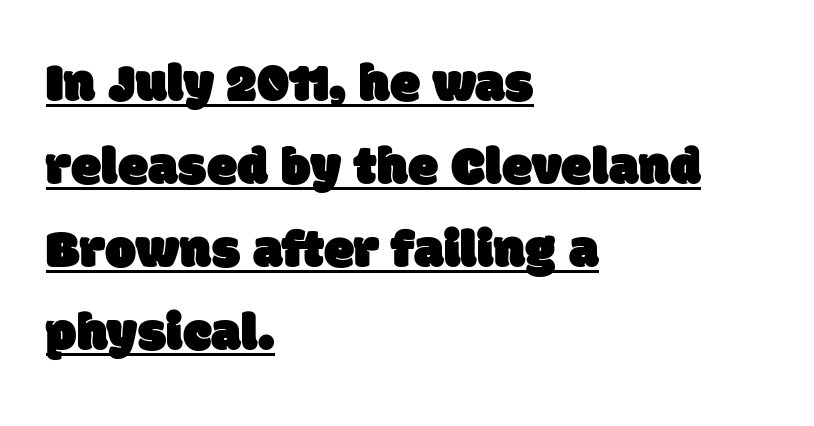
Observe the absence of serifs on each vertical stroke in this sample. The paragraph shown leans on its left margin. Underlining? Definitely there. Glyph-to-glyph distance matches everyday printed text.
